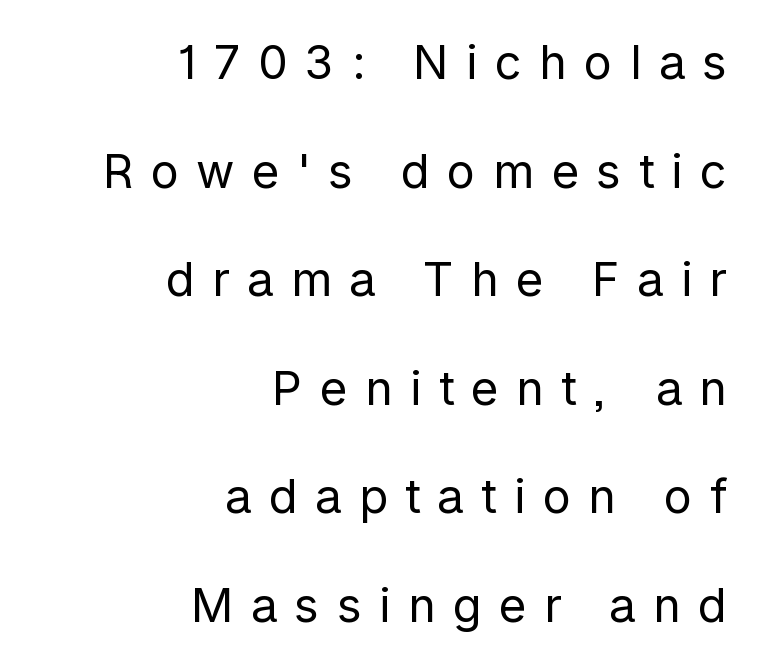
Q: Is the text bold? A: No.
Q: Is the text italic (slanted)? A: No, it is upright.
Q: Is the typeface a serif or a sans-serif typeface? A: Sans-serif.
Q: Is the text underlined? A: No.
Q: How is the paragraph aligned? A: Right-aligned.
Q: Is the spacing between letters normal or unusually wide? A: Unusually wide.
Q: Is the spacing between lines tight, normal or loose? A: Loose.
Q: Width (condensed, normal, or wide)? A: Normal.
Q: Stroke contrast? A: Low.
Q: x-height? A: Medium.
Q: Monospaced? A: No.
